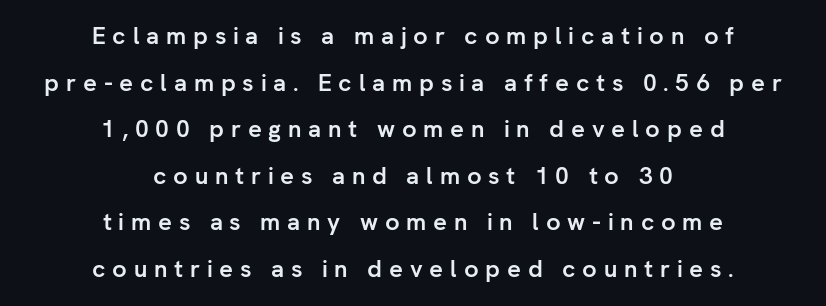
The image shows 24 px bold type, upright; set centered, loose line spacing (1.94x), unusually wide letter spacing (+0.28 em), not underlined.
